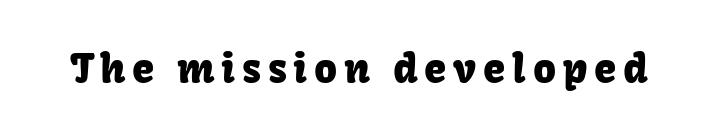
Ordinary non-slanted type is in use. Descender tails drop into unmarked territory. A typesetter would call this proportional, since set widths differ per character. Grotesque or geometric, the face here clearly has no serifs.
